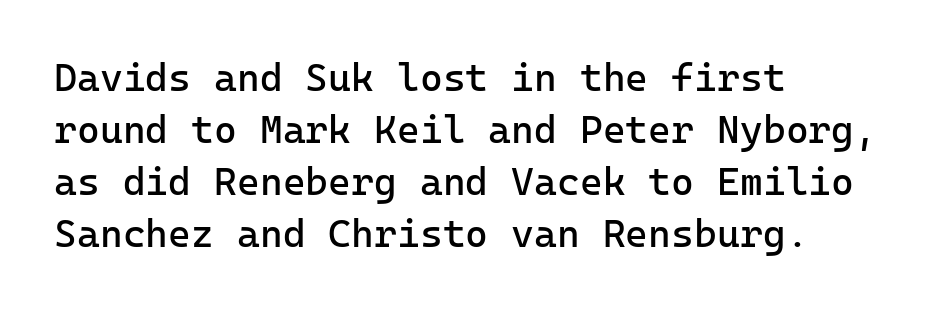
The image shows 39 px regular-weight sans-serif type, upright; set left-aligned, normal line spacing (1.33x), normal letter spacing, not underlined; low stroke contrast and a medium x-height.
